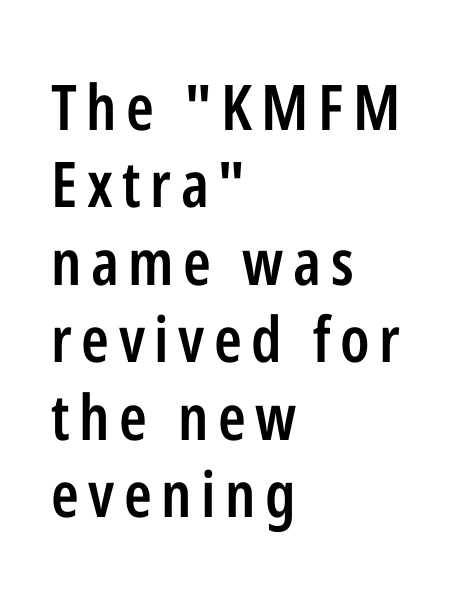
Horizontally, the lines are justified to the leading edge only. A semibold gives these letters moderate extra thickness, short of bold. Italic? Not at all — the glyphs are vertical. No feet cap the strokes, marking this as sans-serif type. Think of a printed novel: that variable character pitch is what you see here. This rendering features lettering with no underline.
